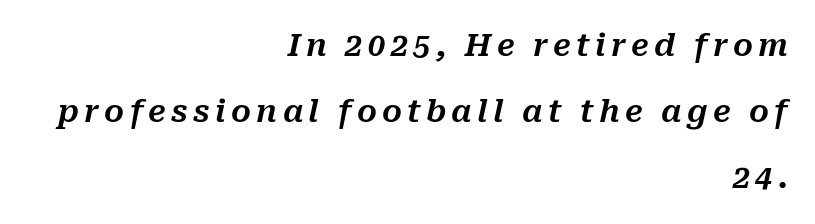
Q: Is the text italic (slanted)? A: Yes, it leans right by about 10 degrees.
Q: Is the text underlined? A: No.
Q: How is the paragraph aligned? A: Right-aligned.
Q: Is the spacing between lines tight, normal or loose? A: Loose.
Q: Width (condensed, normal, or wide)? A: Normal.
Q: Stroke contrast? A: Medium.
Q: x-height? A: Medium.
Q: Monospaced? A: No.
